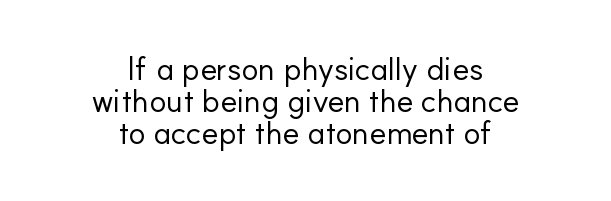
{"serif": "no", "italic": "no", "bold": "no", "weight": "regular", "width": "normal", "stroke_contrast": "low", "x_height": "small", "monospaced": "no", "underline": "no", "align": "center", "line_spacing": "tight", "line_spacing_ratio": 1.0, "letter_spacing": "normal", "letter_spacing_em": 0.0, "glyph_px": 32}
